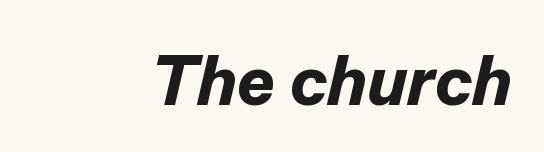
The image shows 71 px bold type, italic (leaning right); set normal letter spacing, not underlined; low stroke contrast and a medium x-height.
